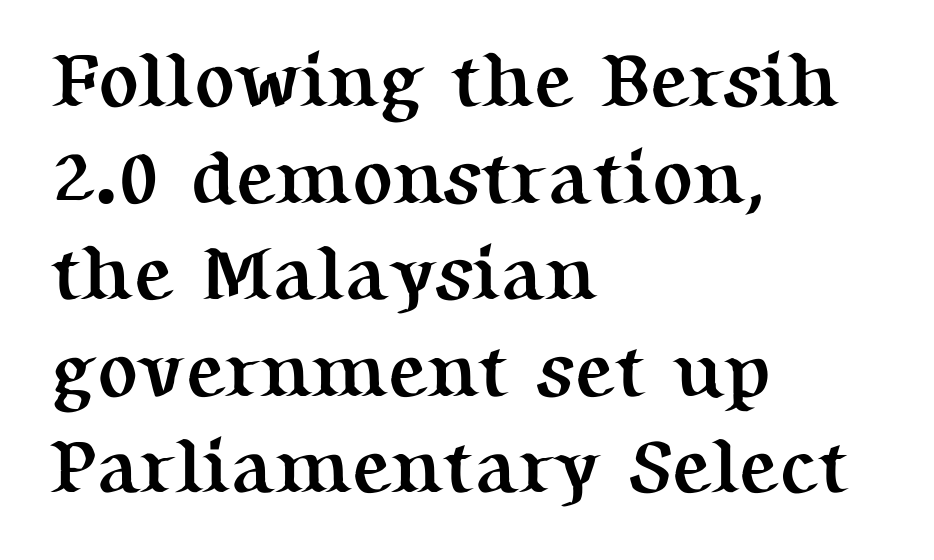
The image shows 76 px semibold serif type, upright; set left-aligned, normal line spacing (1.27x), normal letter spacing, not underlined; medium stroke contrast and a medium x-height.
